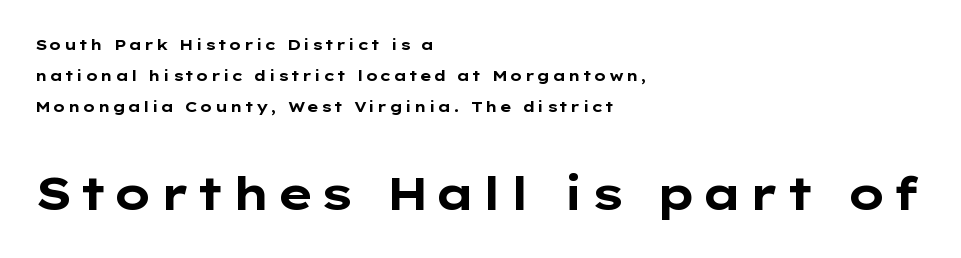
The image shows 46 px bold, wide sans-serif type, upright; set left-aligned, loose line spacing (2.06x), not underlined; the second (bottom) block is 3.07x larger; low stroke contrast and a medium x-height.
